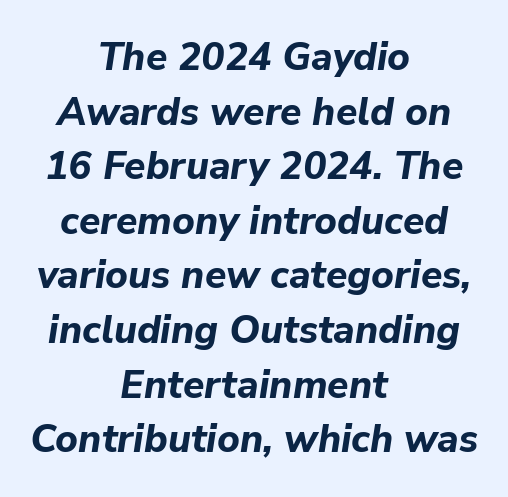
The image shows 39 px bold type, italic (leaning right); set centered, normal line spacing (1.4x), normal letter spacing, not underlined; low stroke contrast and a medium x-height.
